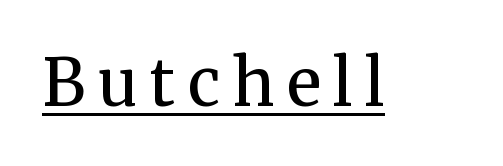
The image shows 65 px regular-weight serif type, upright; set underlined; medium stroke contrast and a medium x-height.
